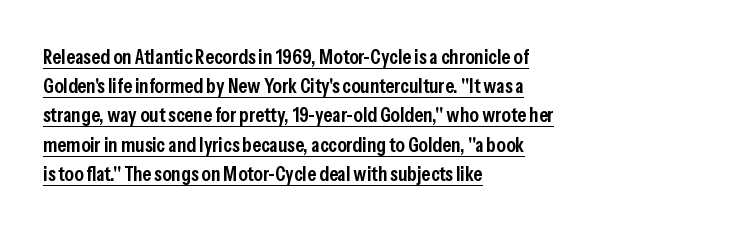
Q: Is the text bold? A: Semi-bold.
Q: Is the text italic (slanted)? A: No, it is upright.
Q: Is the text underlined? A: Yes.
Q: How is the paragraph aligned? A: Left-aligned.
Q: Is the spacing between letters normal or unusually wide? A: Normal.
Q: Is the spacing between lines tight, normal or loose? A: Normal.
